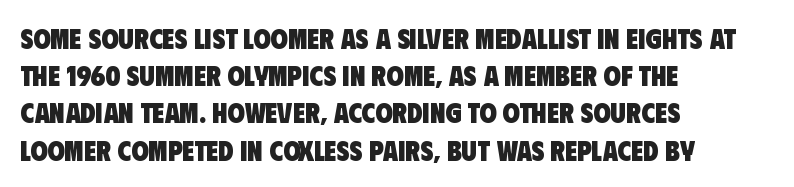
{"serif": "no", "bold": "yes", "weight": "heavy", "width": "condensed", "stroke_contrast": "low", "x_height": "large", "monospaced": "no", "underline": "no", "align": "left", "line_spacing": "normal", "line_spacing_ratio": 1.33, "letter_spacing": "normal", "letter_spacing_em": 0.0, "glyph_px": 28}
